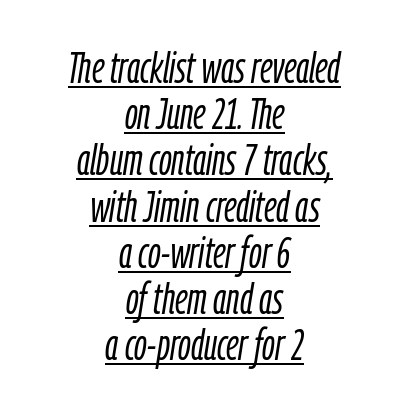
{"italic": "yes", "lean": "right", "slant_degrees": 9, "bold": "no", "weight": "light", "width": "condensed", "stroke_contrast": "low", "x_height": "medium", "monospaced": "no", "underline": "yes", "align": "center", "line_spacing": "tight", "line_spacing_ratio": 1.05, "letter_spacing": "normal", "letter_spacing_em": 0.0, "glyph_px": 44}
